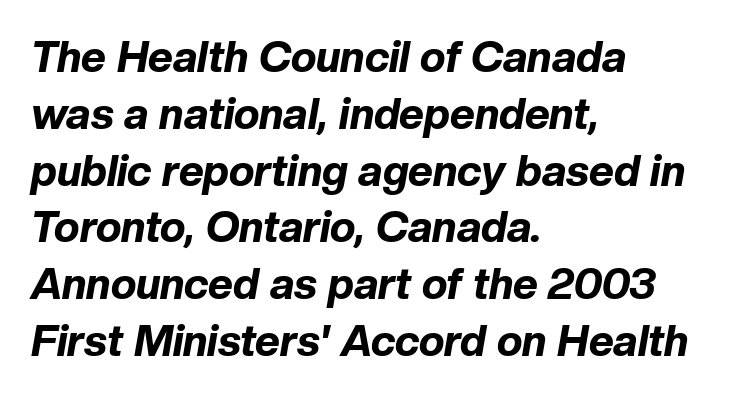
Q: Is the text bold? A: Yes.
Q: Is the text italic (slanted)? A: Yes, it leans right by about 10 degrees.
Q: Is the text underlined? A: No.
Q: How is the paragraph aligned? A: Left-aligned.
Q: Is the spacing between letters normal or unusually wide? A: Normal.
Q: Is the spacing between lines tight, normal or loose? A: Normal.
Q: Width (condensed, normal, or wide)? A: Normal.
Q: Stroke contrast? A: Low.
Q: x-height? A: Medium.
Q: Monospaced? A: No.
